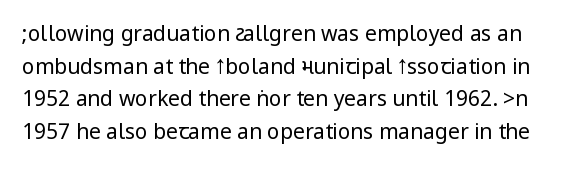
A light-to-regular cut is what we see here. Words appear dense and cohesive because spacing is normal. The lettering stays uniformly vertical, giving the passage a roman look. Plain, unruled lines of type. Quick note: interline space is typical.
